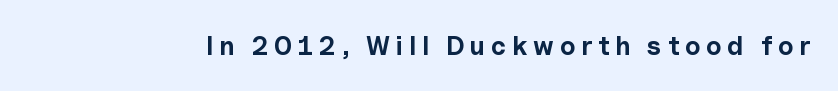
Q: Is the text bold? A: Yes.
Q: Is the text italic (slanted)? A: No, it is upright.
Q: Is the text underlined? A: No.
Q: Is the spacing between letters normal or unusually wide? A: Unusually wide.
